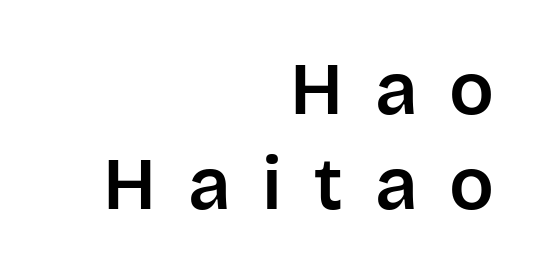
The image shows 74 px sans-serif type, upright; set right-aligned, normal line spacing (1.28x), unusually wide letter spacing (+0.43 em), not underlined; low stroke contrast and a large x-height.
